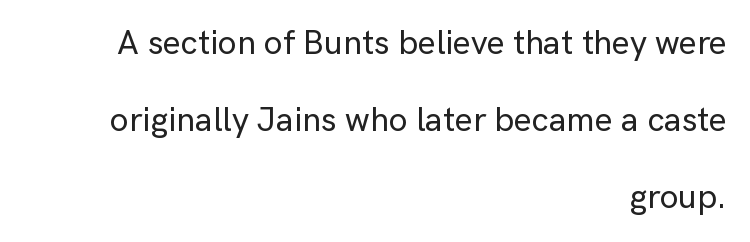
The image shows 34 px sans-serif type, upright; set right-aligned, loose line spacing (2.26x), normal letter spacing, not underlined; low stroke contrast and a medium x-height.
